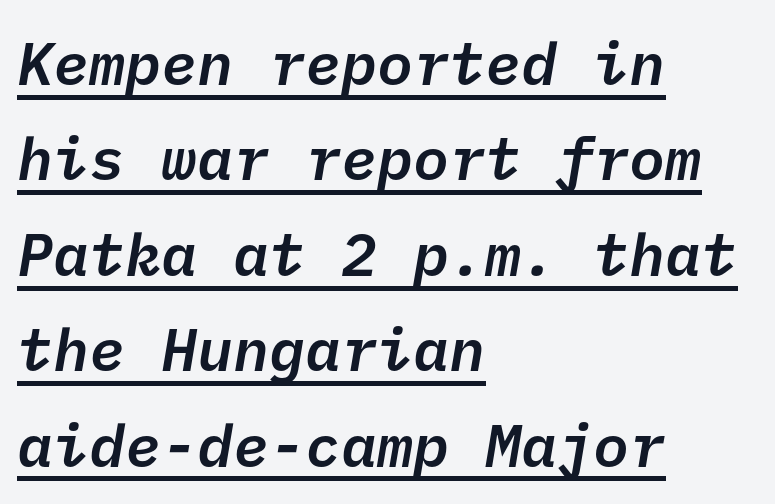
{"serif": "no", "bold": "semi", "weight": "semibold", "width": "normal", "stroke_contrast": "low", "x_height": "medium", "underline": "yes", "align": "left", "line_spacing": "normal", "line_spacing_ratio": 1.59, "letter_spacing": "normal", "letter_spacing_em": 0.0, "glyph_px": 60}
